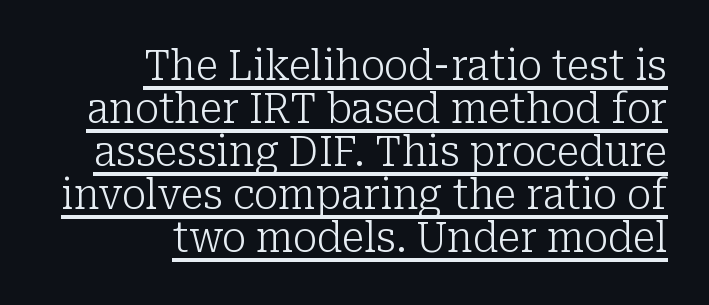
Q: Is the text bold? A: No.
Q: Is the text italic (slanted)? A: No, it is upright.
Q: Is the typeface a serif or a sans-serif typeface? A: Serif.
Q: Is the text underlined? A: Yes.
Q: How is the paragraph aligned? A: Right-aligned.
Q: Is the spacing between letters normal or unusually wide? A: Normal.
Q: Is the spacing between lines tight, normal or loose? A: Tight.
Q: Width (condensed, normal, or wide)? A: Normal.
Q: Stroke contrast? A: Low.
Q: x-height? A: Medium.
Q: Monospaced? A: No.
